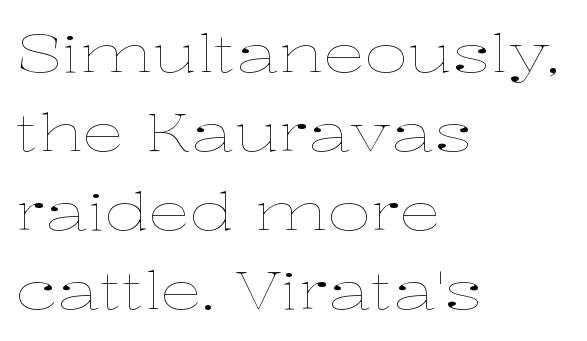
This sample has the flowing, uneven cadence of proportional lettering. The lines in this sample share a left origin and differ only in where they stop. Reading down the column, the eye jumps a familiar distance to each next line. Beneath every word, the page is bare.
